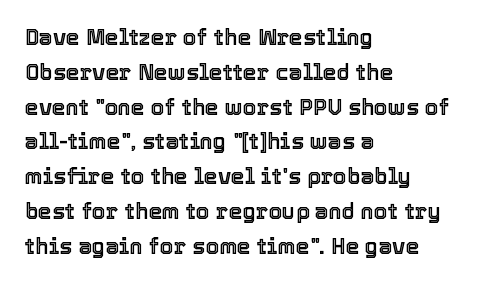
The letters stand straight up with perfectly vertical stems. The strip under each line holds only bare page. Each new line begins a customary step beneath the previous one. Inter-character spacing is left at the font's built-in metrics. The paragraph shown leans on its left margin.
